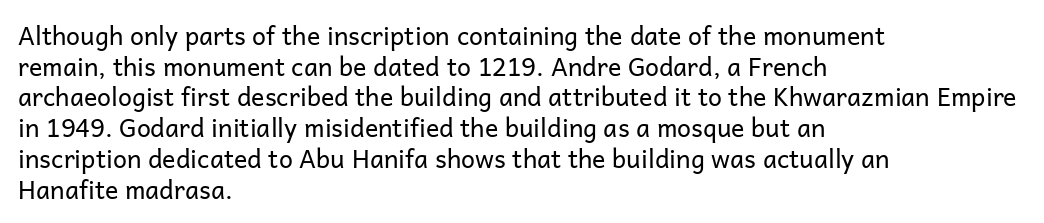
{"italic": "no", "bold": "no", "underline": "no", "align": "left", "line_spacing_ratio": 1.23, "letter_spacing": "normal", "letter_spacing_em": 0.0, "glyph_px": 25}
